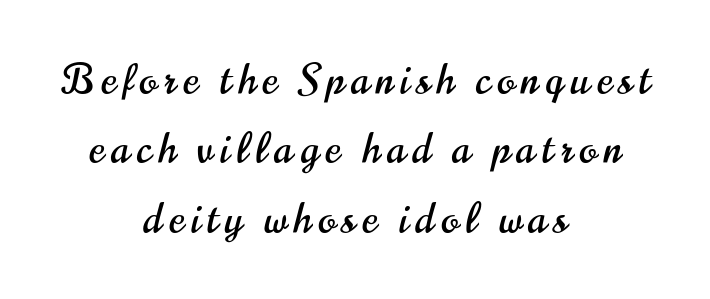
Q: Is the text italic (slanted)? A: Yes.
Q: Is the typeface a serif or a sans-serif typeface? A: Sans-serif.
Q: Is the text underlined? A: No.
Q: How is the paragraph aligned? A: Centered.
Q: Is the spacing between lines tight, normal or loose? A: Normal.
Q: Width (condensed, normal, or wide)? A: Condensed.
Q: Stroke contrast? A: High.
Q: x-height? A: Small.
Q: Monospaced? A: No.
